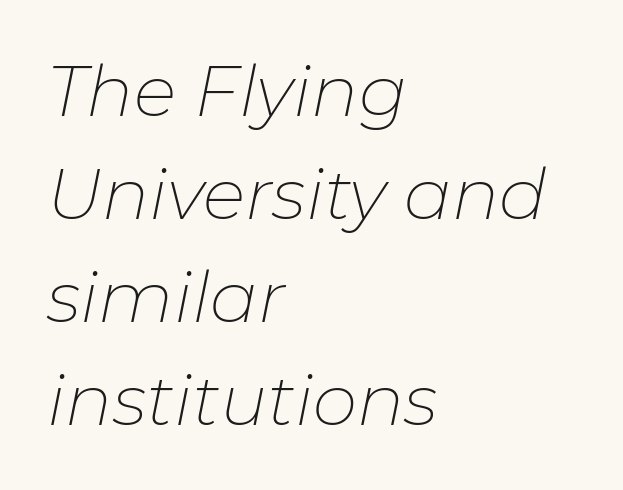
{"italic": "yes", "lean": "right", "slant_degrees": 11, "bold": "no", "weight": "thin", "width": "normal", "stroke_contrast": "low", "x_height": "medium", "monospaced": "no", "underline": "no", "align": "left", "line_spacing": "normal", "line_spacing_ratio": 1.45, "letter_spacing": "normal", "letter_spacing_em": 0.0, "glyph_px": 71}
